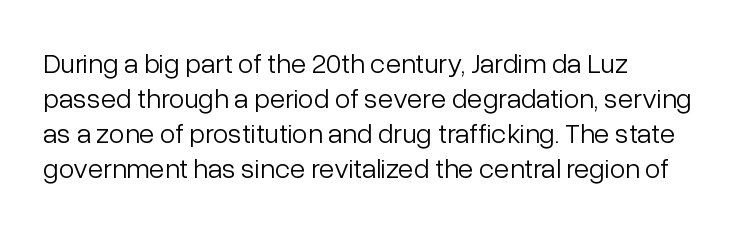
The image shows 28 px light sans-serif type, upright; set left-aligned, normal line spacing (1.25x), normal letter spacing, not underlined; low stroke contrast and a medium x-height.
